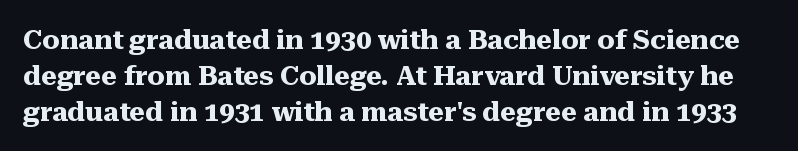
Summary of vertical rhythm: regular, with standard interline spacing. The specimen reads as upright at a glance. The gap between lines stays unmarked. Between one letter and the next there's only the usual sliver of space. Heft: maximum for text — a bold.
